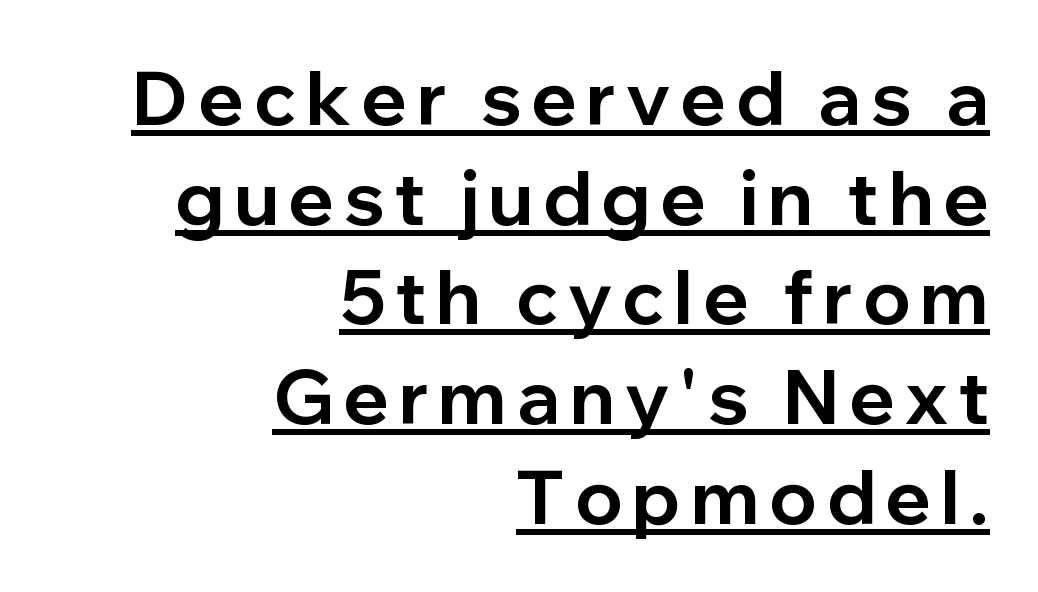
These lines were composed using upright roman letters. The face used here has the dense, thick strokes of a bold. This sample uses a sans-serif face. Where is the straight margin? On the right. Character widths vary here, with narrow letters taking less room than wide ones. The block of text has a typical density, with ordinary space between rows.
